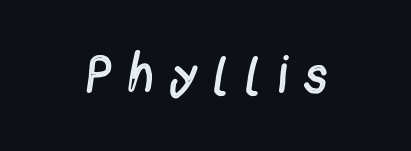
Unmarked baselines from the first word to the last. Weight: regular or lighter. The tracking jumps out immediately: characters are airy and widely separated. Proportional: the letters do not fall into vertical columns.
